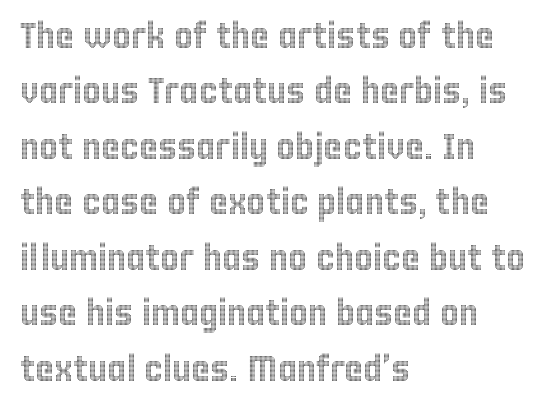
The space directly below the letters is spotless. Horizontal bands of white between lines are of average thickness. If you drew a line through each stem, it would be perfectly vertical. A typesetter would call this proportional, since set widths differ per character. These lines keep a tight, regular rhythm from letter to letter.
